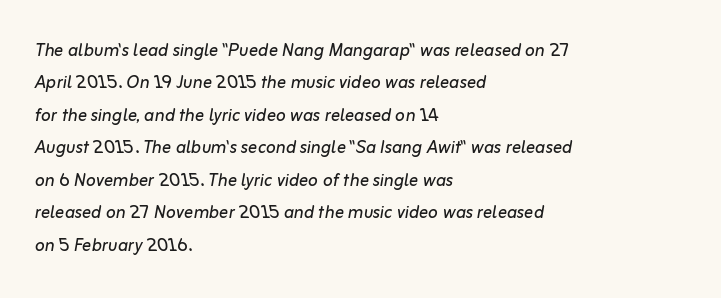
Q: Is the text bold? A: No.
Q: Is the text italic (slanted)? A: Yes, it leans right by about 10 degrees.
Q: Is the text underlined? A: No.
Q: How is the paragraph aligned? A: Left-aligned.
Q: Is the spacing between letters normal or unusually wide? A: Normal.
Q: Is the spacing between lines tight, normal or loose? A: Normal.
